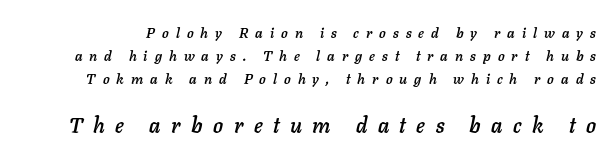
Q: Is the text italic (slanted)? A: Yes, it leans right by about 11 degrees.
Q: Is the text underlined? A: No.
Q: Is the spacing between letters normal or unusually wide? A: Unusually wide.
Q: Is the spacing between lines tight, normal or loose? A: Normal.
Q: Which block of text is set in a larger size, the first (top) or the second (bottom)? A: The second (bottom) one.
